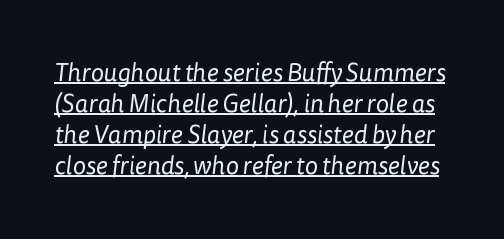
The image shows 25 px text type; set line spacing 1.24x, normal letter spacing, underlined.
